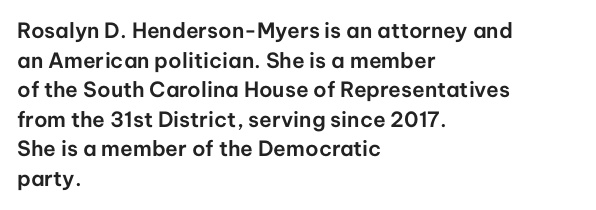
{"italic": "no", "underline": "no", "align": "left", "line_spacing": "normal", "line_spacing_ratio": 1.41, "letter_spacing": "normal", "letter_spacing_em": 0.0, "glyph_px": 21}
